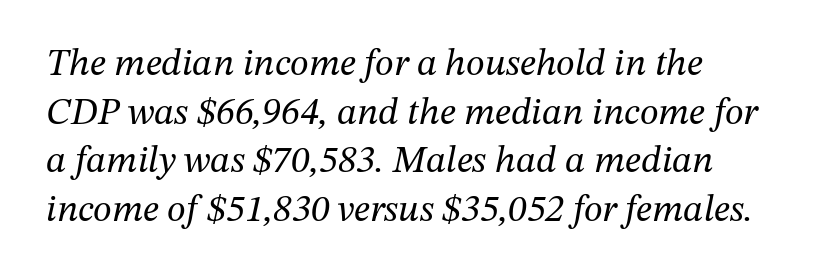
Q: Is the text bold? A: No.
Q: Is the text italic (slanted)? A: Yes, it leans right by about 12 degrees.
Q: Is the typeface a serif or a sans-serif typeface? A: Serif.
Q: Is the text underlined? A: No.
Q: How is the paragraph aligned? A: Left-aligned.
Q: Is the spacing between letters normal or unusually wide? A: Normal.
Q: Is the spacing between lines tight, normal or loose? A: Normal.
Q: Width (condensed, normal, or wide)? A: Normal.
Q: Stroke contrast? A: Medium.
Q: x-height? A: Medium.
Q: Monospaced? A: No.
